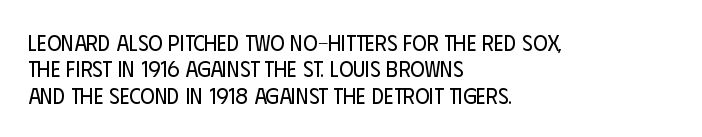
Q: Is the text bold? A: No.
Q: Is the text italic (slanted)? A: No, it is upright.
Q: Is the text underlined? A: No.
Q: How is the paragraph aligned? A: Left-aligned.
Q: Is the spacing between letters normal or unusually wide? A: Normal.
